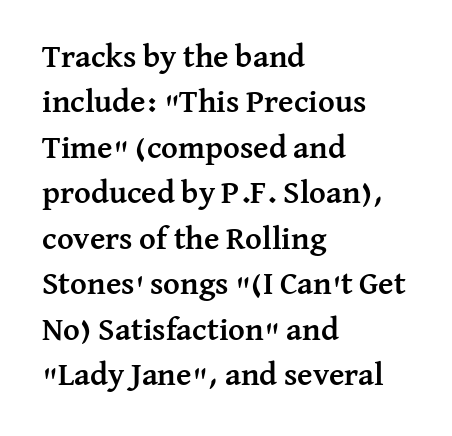
Q: Is the text bold? A: Yes.
Q: Is the text italic (slanted)? A: No, it is upright.
Q: Is the typeface a serif or a sans-serif typeface? A: Serif.
Q: Is the text underlined? A: No.
Q: How is the paragraph aligned? A: Left-aligned.
Q: Is the spacing between letters normal or unusually wide? A: Normal.
Q: Is the spacing between lines tight, normal or loose? A: Normal.
Q: Width (condensed, normal, or wide)? A: Normal.
Q: Stroke contrast? A: Medium.
Q: x-height? A: Medium.
Q: Monospaced? A: No.
